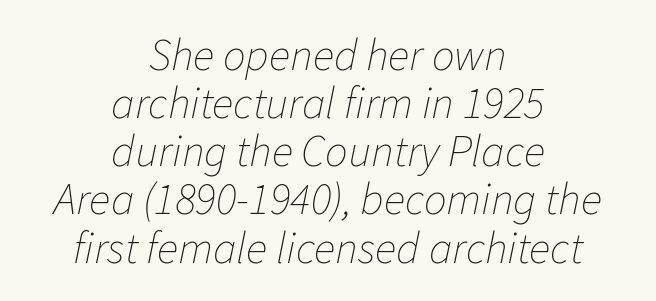
The image shows 45 px thin type, italic (leaning right); set centered, tight line spacing (1.07x), normal letter spacing, not underlined; low stroke contrast and a medium x-height.
